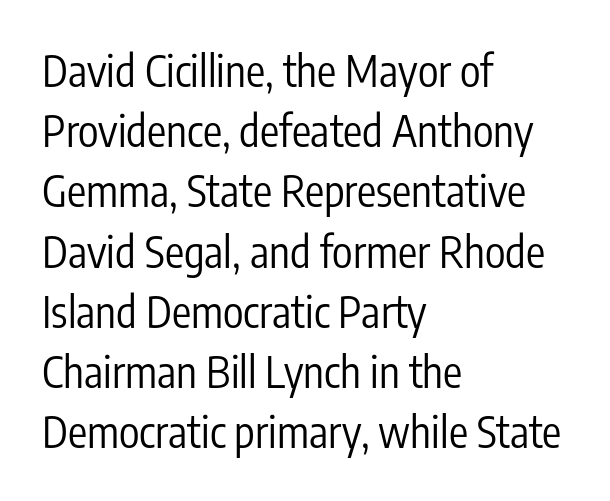
The words here are not underlined. The line-height multiplier appears to be the usual default. Classification — sans serif. Line beginnings align vertically; line endings do not. The letters stand upright; this is a roman face. The letters advance in unequal steps, a hallmark of proportional type.
